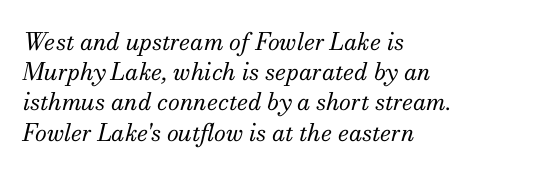
{"italic": "yes", "lean": "right", "slant_degrees": 13, "bold": "no", "underline": "no", "align": "left", "line_spacing": "normal", "line_spacing_ratio": 1.26, "letter_spacing": "normal", "letter_spacing_em": 0.0, "glyph_px": 24}
